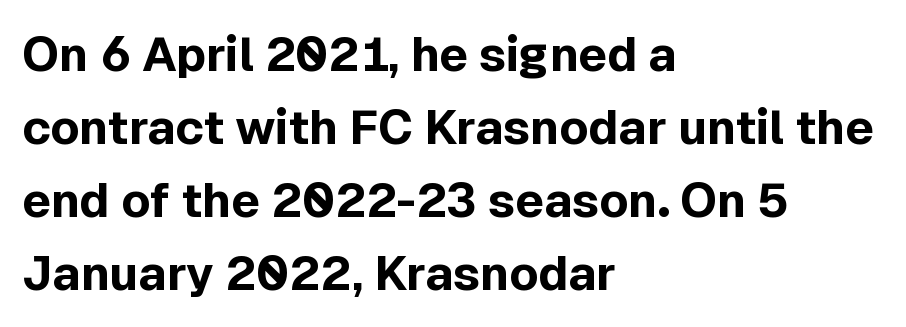
Examine the stroke ends and you'll find no serifs. Ordinary non-slanted type is in use. The passage shown stacks its lines at a standard gap. The passage is arranged the way most books set body copy — flush left. Compared with typical body copy, the letter spacing here is the same. Does the weight exceed regular? Yes, all the way to bold.
